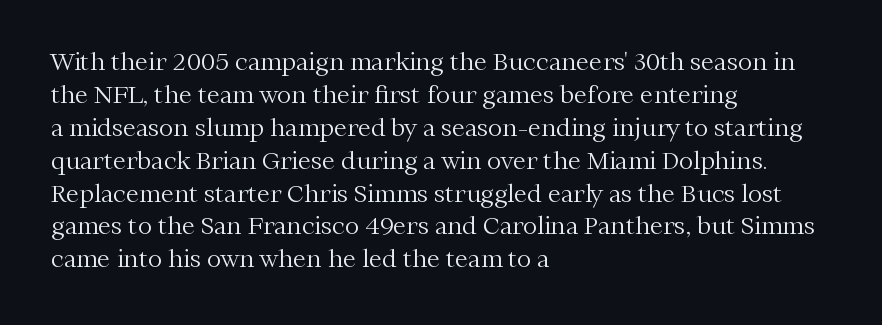
Q: Is the text bold? A: No.
Q: Is the text italic (slanted)? A: No, it is upright.
Q: Is the text underlined? A: No.
Q: How is the paragraph aligned? A: Left-aligned.
Q: Is the spacing between letters normal or unusually wide? A: Normal.
Q: Is the spacing between lines tight, normal or loose? A: Normal.
